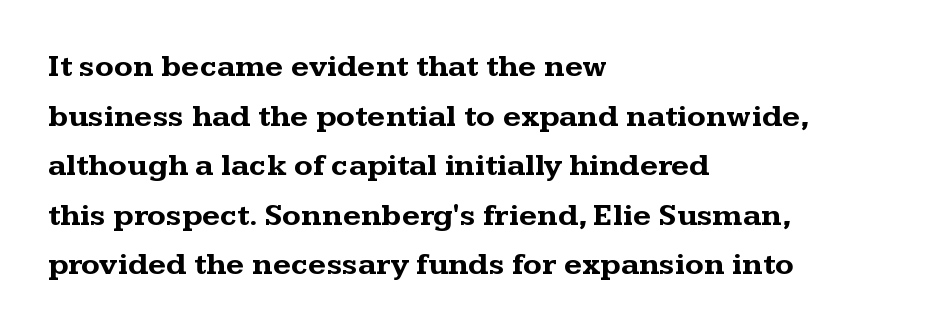
{"serif": "yes", "italic": "no", "bold": "yes", "weight": "bold", "width": "wide", "stroke_contrast": "medium", "x_height": "medium", "monospaced": "no", "underline": "no", "align": "left", "line_spacing": "normal", "line_spacing_ratio": 1.6, "letter_spacing": "normal", "letter_spacing_em": 0.0, "glyph_px": 31}
